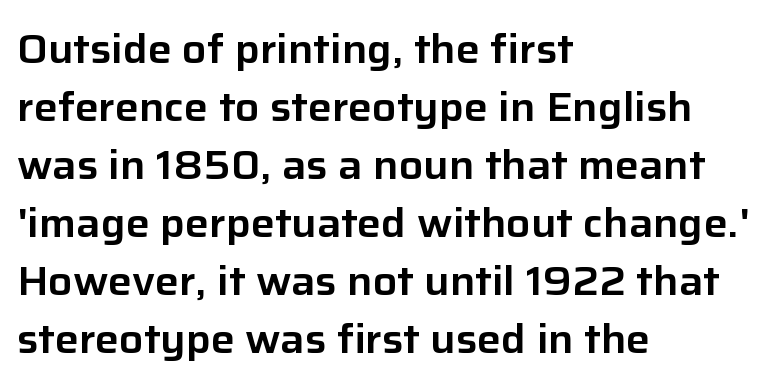
Q: Is the text italic (slanted)? A: No, it is upright.
Q: Is the typeface a serif or a sans-serif typeface? A: Sans-serif.
Q: Is the text underlined? A: No.
Q: How is the paragraph aligned? A: Left-aligned.
Q: Is the spacing between letters normal or unusually wide? A: Normal.
Q: Is the spacing between lines tight, normal or loose? A: Normal.
Q: Width (condensed, normal, or wide)? A: Normal.
Q: Stroke contrast? A: Low.
Q: x-height? A: Medium.
Q: Monospaced? A: No.
